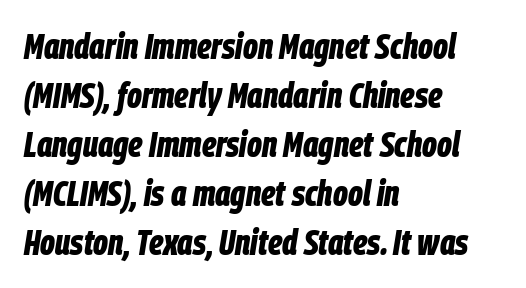
The image shows 36 px bold, condensed type, italic (leaning right); set left-aligned, normal line spacing (1.36x), normal letter spacing, not underlined; low stroke contrast and a large x-height.
